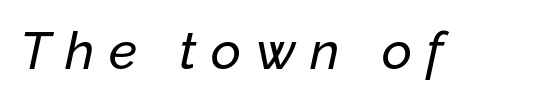
Glance below the letters and you will spot only blank space. The glyphs look as if they've been sheared to an angle. The tracking jumps out immediately: characters are airy and widely separated. Proportional: the letters do not fall into vertical columns.
